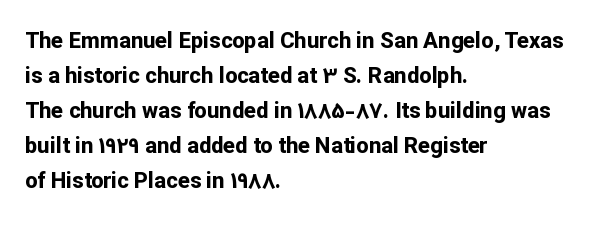
Q: Is the text bold? A: Yes.
Q: Is the text italic (slanted)? A: No, it is upright.
Q: Is the text underlined? A: No.
Q: How is the paragraph aligned? A: Left-aligned.
Q: Is the spacing between letters normal or unusually wide? A: Normal.
Q: Is the spacing between lines tight, normal or loose? A: Normal.
